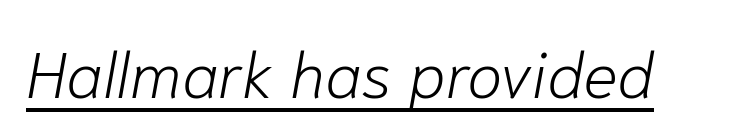
{"italic": "yes", "lean": "right", "slant_degrees": 10, "bold": "no", "weight": "light", "width": "normal", "stroke_contrast": "low", "x_height": "medium", "monospaced": "no", "underline": "yes", "letter_spacing": "normal", "letter_spacing_em": 0.0, "glyph_px": 65}
